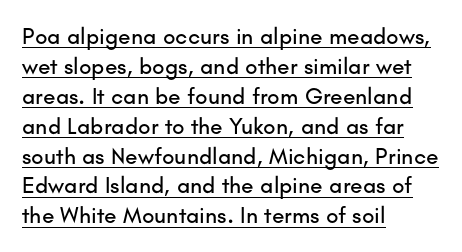
{"italic": "no", "underline": "yes", "align": "left", "line_spacing": "normal", "line_spacing_ratio": 1.3, "letter_spacing": "normal", "letter_spacing_em": 0.0, "glyph_px": 23}
